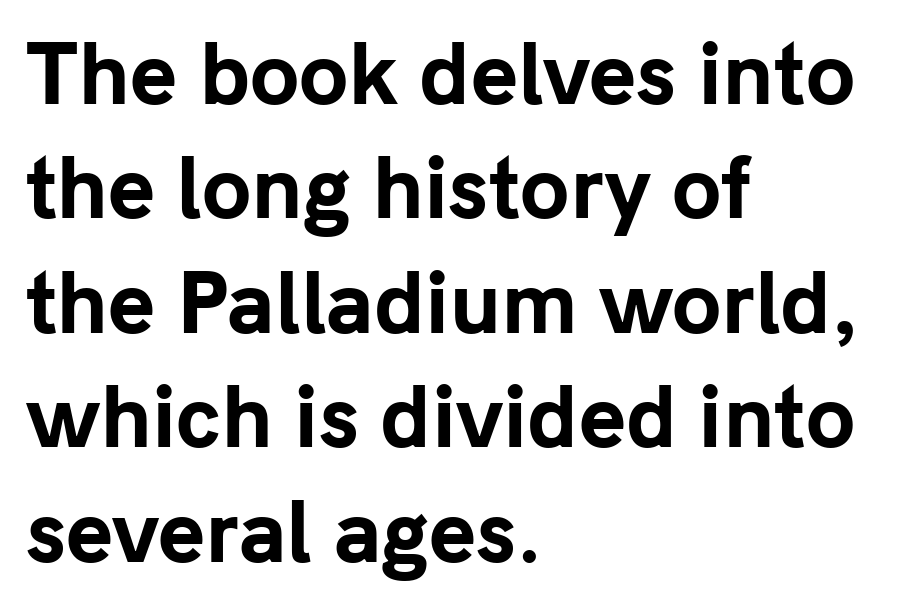
The image shows 80 px bold sans-serif type, upright; set left-aligned, normal line spacing (1.43x), normal letter spacing, not underlined; low stroke contrast and a medium x-height.
